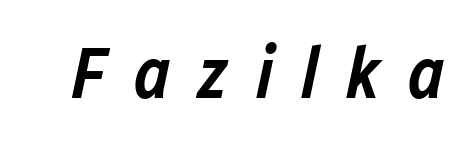
{"italic": "yes", "lean": "right", "slant_degrees": 12, "bold": "semi", "weight": "semibold", "width": "normal", "stroke_contrast": "low", "x_height": "medium", "monospaced": "no", "underline": "no", "letter_spacing": "wide", "letter_spacing_em": 0.38, "glyph_px": 72}
